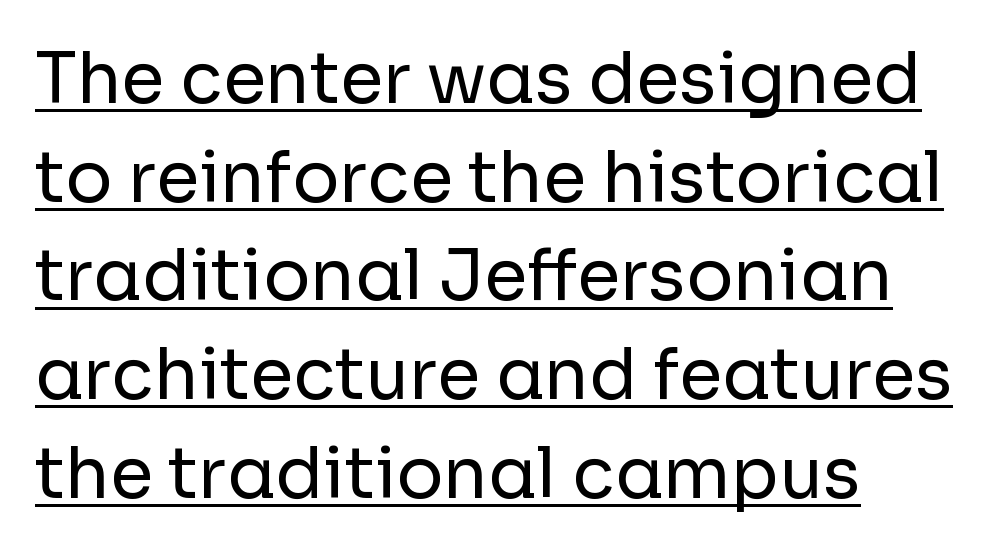
{"serif": "no", "italic": "no", "bold": "no", "weight": "regular", "width": "normal", "stroke_contrast": "low", "x_height": "medium", "monospaced": "no", "underline": "yes", "align": "left", "line_spacing": "normal", "line_spacing_ratio": 1.41, "letter_spacing": "normal", "letter_spacing_em": 0.0, "glyph_px": 70}
